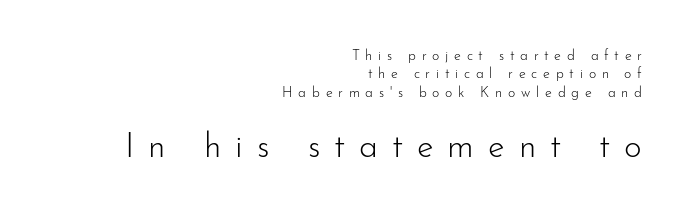
{"serif": "no", "italic": "no", "bold": "no", "weight": "light", "width": "normal", "stroke_contrast": "low", "x_height": "small", "monospaced": "no", "underline": "no", "align": "right", "line_spacing": "normal", "line_spacing_ratio": 1.31, "letter_spacing": "wide", "letter_spacing_em": 0.41, "larger_block": "second", "size_ratio": 2.43, "glyph_px": 34}
